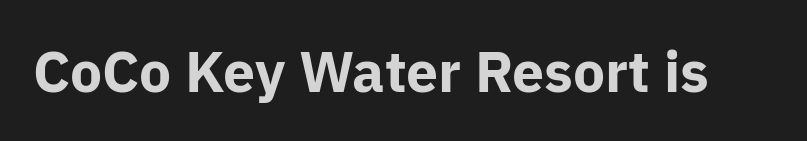
Q: Is the text bold? A: Yes.
Q: Is the text italic (slanted)? A: No, it is upright.
Q: Is the typeface a serif or a sans-serif typeface? A: Sans-serif.
Q: Is the text underlined? A: No.
Q: Is the spacing between letters normal or unusually wide? A: Normal.
Q: Width (condensed, normal, or wide)? A: Normal.
Q: Stroke contrast? A: Low.
Q: x-height? A: Medium.
Q: Monospaced? A: No.
